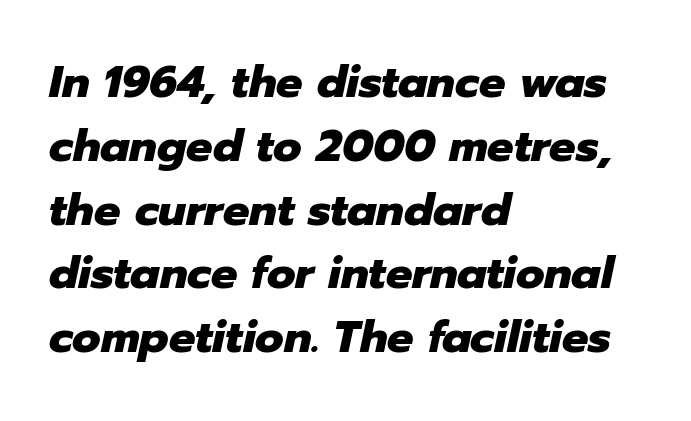
Q: Is the text bold? A: Yes.
Q: Is the text italic (slanted)? A: Yes, it leans right by about 12 degrees.
Q: Is the text underlined? A: No.
Q: How is the paragraph aligned? A: Left-aligned.
Q: Is the spacing between letters normal or unusually wide? A: Normal.
Q: Is the spacing between lines tight, normal or loose? A: Normal.
Q: Width (condensed, normal, or wide)? A: Normal.
Q: Stroke contrast? A: Low.
Q: x-height? A: Medium.
Q: Monospaced? A: No.
